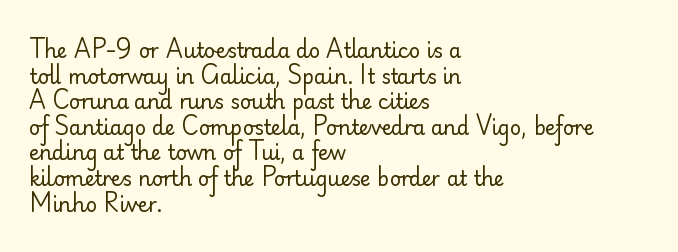
{"italic": "no", "bold": "no", "underline": "no", "align": "left", "line_spacing": "normal", "line_spacing_ratio": 1.28, "letter_spacing": "normal", "letter_spacing_em": 0.0, "glyph_px": 20}
